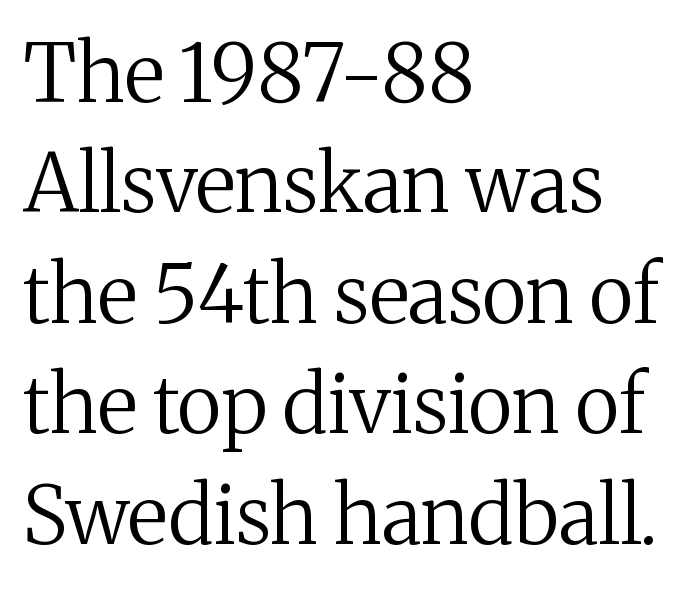
The image shows 80 px regular-weight serif type, upright; set left-aligned, normal line spacing (1.38x), normal letter spacing, not underlined; medium stroke contrast and a medium x-height.
